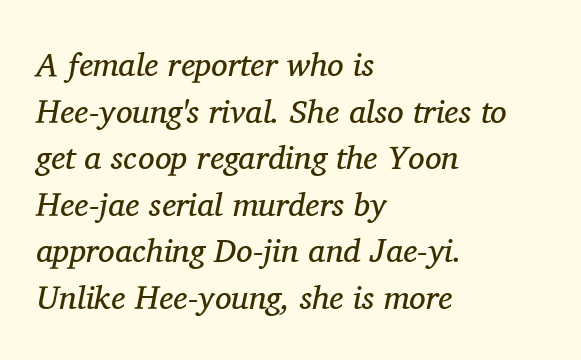
{"serif": "yes", "italic": "yes", "lean": "right", "slant_degrees": 11, "bold": "no", "weight": "regular", "width": "normal", "stroke_contrast": "medium", "x_height": "medium", "monospaced": "no", "underline": "no", "align": "left", "line_spacing": "normal", "line_spacing_ratio": 1.41, "letter_spacing": "normal", "letter_spacing_em": 0.0, "glyph_px": 33}
